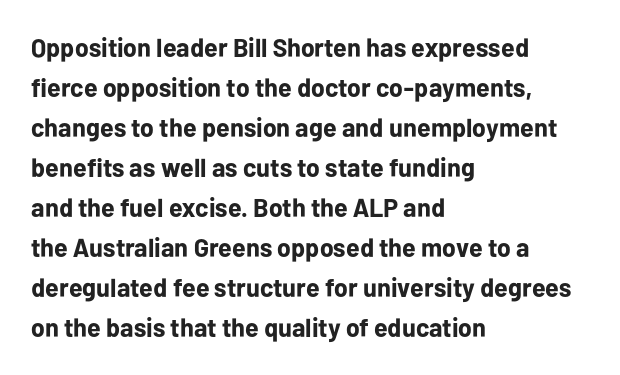
{"italic": "no", "bold": "yes", "underline": "no", "align": "left", "line_spacing": "normal", "line_spacing_ratio": 1.54, "letter_spacing": "normal", "letter_spacing_em": 0.0, "glyph_px": 26}
